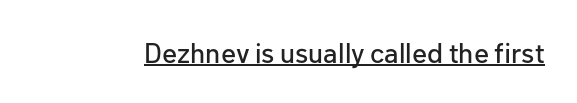
Q: Is the text italic (slanted)? A: No, it is upright.
Q: Is the typeface a serif or a sans-serif typeface? A: Sans-serif.
Q: Is the text underlined? A: Yes.
Q: Is the spacing between letters normal or unusually wide? A: Normal.
Q: Width (condensed, normal, or wide)? A: Normal.
Q: Stroke contrast? A: Low.
Q: x-height? A: Medium.
Q: Monospaced? A: No.
